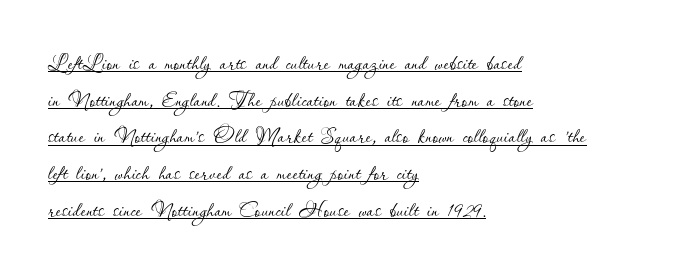
{"bold": "no", "weight": "thin", "width": "normal", "stroke_contrast": "low", "x_height": "small", "monospaced": "no", "underline": "yes", "align": "left", "line_spacing": "normal", "line_spacing_ratio": 1.31, "letter_spacing": "normal", "letter_spacing_em": 0.0, "glyph_px": 28}
